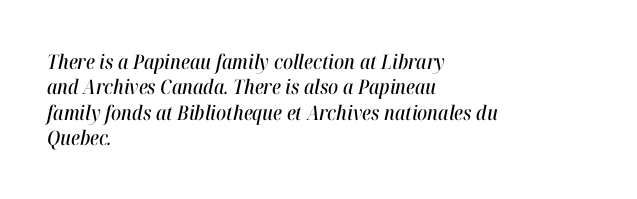
Q: Is the text italic (slanted)? A: Yes, it leans right by about 12 degrees.
Q: Is the text underlined? A: No.
Q: How is the paragraph aligned? A: Left-aligned.
Q: Is the spacing between letters normal or unusually wide? A: Normal.
Q: Is the spacing between lines tight, normal or loose? A: Normal.
